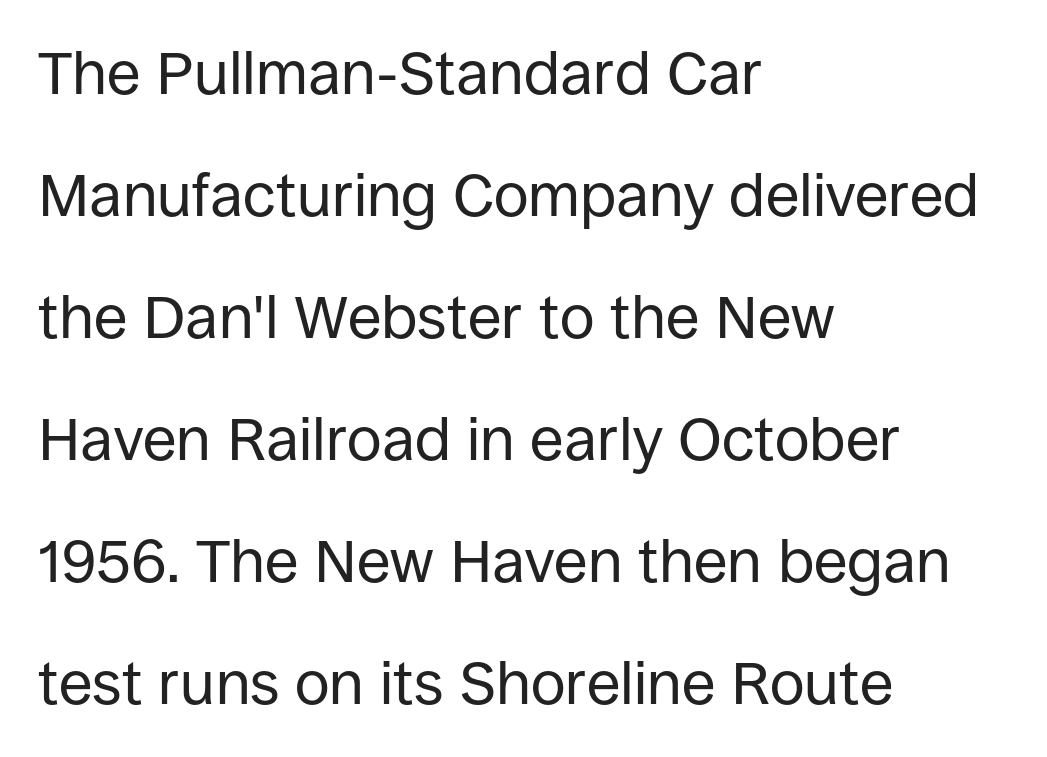
{"serif": "no", "italic": "no", "bold": "no", "weight": "regular", "width": "normal", "stroke_contrast": "low", "x_height": "large", "monospaced": "no", "underline": "no", "align": "left", "line_spacing": "loose", "line_spacing_ratio": 2.0, "letter_spacing": "normal", "letter_spacing_em": 0.0, "glyph_px": 61}
